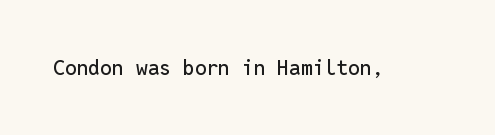
Q: Is the text italic (slanted)? A: No, it is upright.
Q: Is the text underlined? A: No.
Q: Is the spacing between letters normal or unusually wide? A: Normal.
